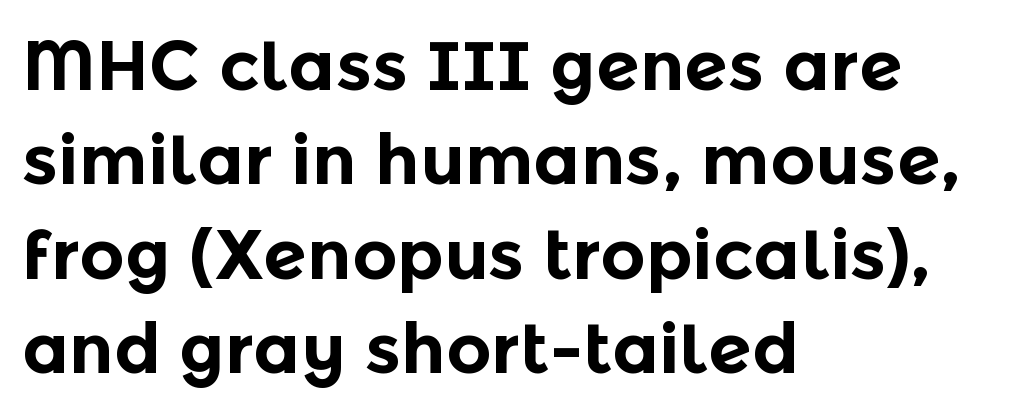
Q: Is the text bold? A: Yes.
Q: Is the text italic (slanted)? A: No, it is upright.
Q: Is the typeface a serif or a sans-serif typeface? A: Sans-serif.
Q: Is the text underlined? A: No.
Q: How is the paragraph aligned? A: Left-aligned.
Q: Is the spacing between letters normal or unusually wide? A: Normal.
Q: Is the spacing between lines tight, normal or loose? A: Normal.
Q: Width (condensed, normal, or wide)? A: Normal.
Q: x-height? A: Medium.
Q: Monospaced? A: No.
